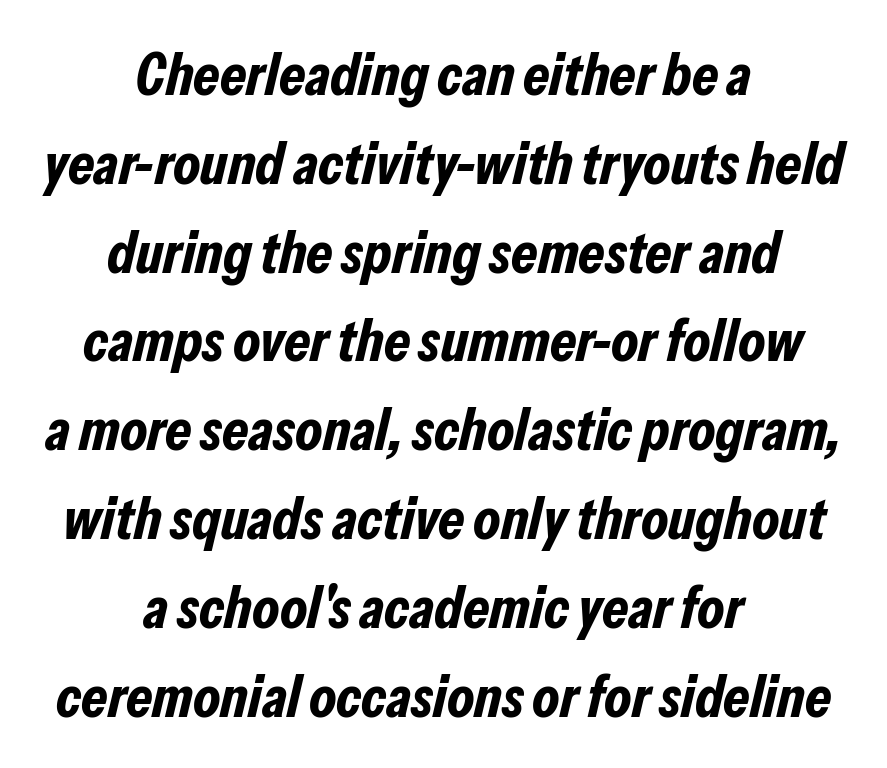
Q: Is the text bold? A: Yes.
Q: Is the text italic (slanted)? A: Yes, it leans right by about 13 degrees.
Q: Is the text underlined? A: No.
Q: How is the paragraph aligned? A: Centered.
Q: Is the spacing between letters normal or unusually wide? A: Normal.
Q: Is the spacing between lines tight, normal or loose? A: Normal.
Q: Width (condensed, normal, or wide)? A: Condensed.
Q: Stroke contrast? A: Low.
Q: x-height? A: Medium.
Q: Monospaced? A: No.
